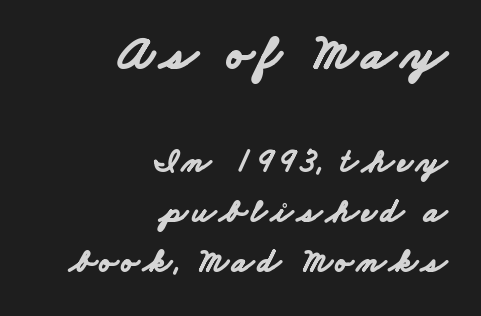
The image shows 49 px bold, wide sans-serif type; set right-aligned, normal line spacing (1.52x), not underlined; the first (top) block is 1.48x larger; low stroke contrast and a small x-height.
